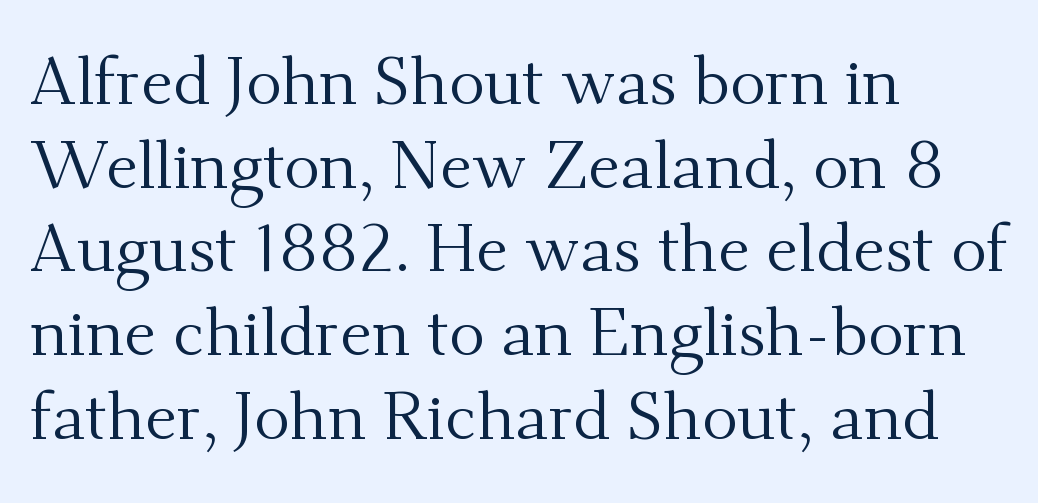
{"serif": "yes", "italic": "no", "bold": "no", "weight": "regular", "width": "normal", "stroke_contrast": "medium", "x_height": "small", "monospaced": "no", "underline": "no", "align": "left", "line_spacing": "normal", "line_spacing_ratio": 1.25, "letter_spacing": "normal", "letter_spacing_em": 0.0, "glyph_px": 67}
